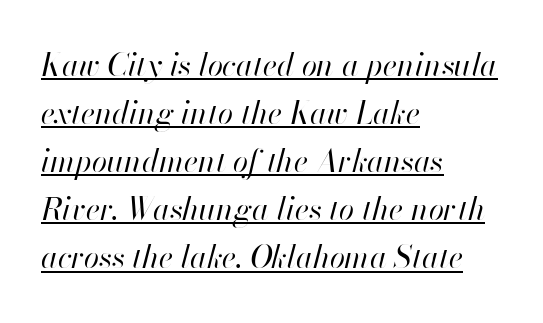
Q: Is the text bold? A: No.
Q: Is the text italic (slanted)? A: Yes, it leans right by about 13 degrees.
Q: Is the text underlined? A: Yes.
Q: How is the paragraph aligned? A: Left-aligned.
Q: Is the spacing between letters normal or unusually wide? A: Normal.
Q: Is the spacing between lines tight, normal or loose? A: Normal.
Q: Width (condensed, normal, or wide)? A: Normal.
Q: Stroke contrast? A: High.
Q: x-height? A: Small.
Q: Monospaced? A: No.
